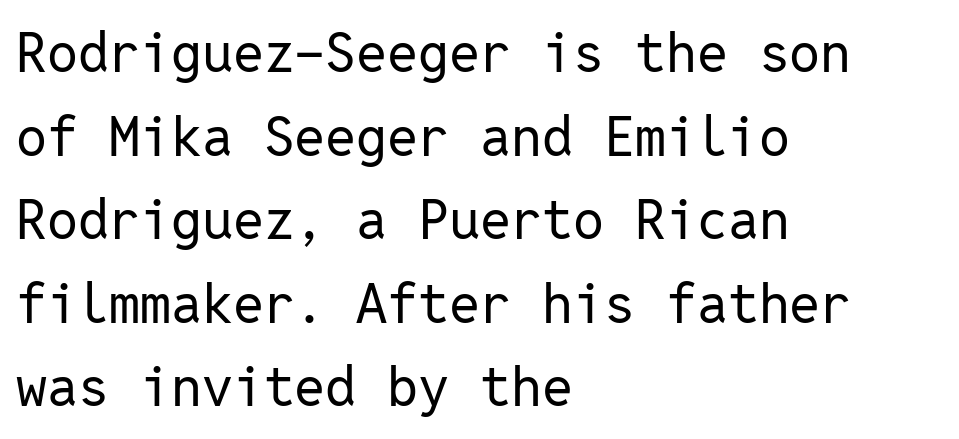
The image shows 55 px regular-weight sans-serif type, upright, monospaced; set left-aligned, normal line spacing (1.52x), normal letter spacing, not underlined; low stroke contrast and a medium x-height.
